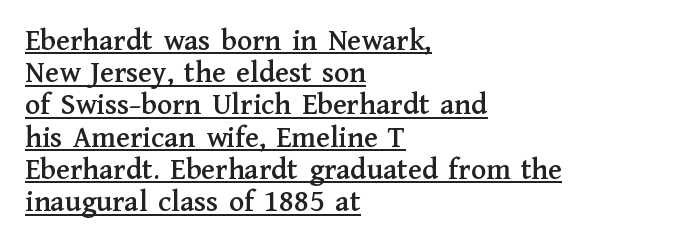
{"serif": "yes", "italic": "no", "width": "normal", "stroke_contrast": "medium", "x_height": "medium", "monospaced": "no", "underline": "yes", "align": "left", "line_spacing": "tight", "line_spacing_ratio": 1.04, "letter_spacing": "normal", "letter_spacing_em": 0.0, "glyph_px": 31}
